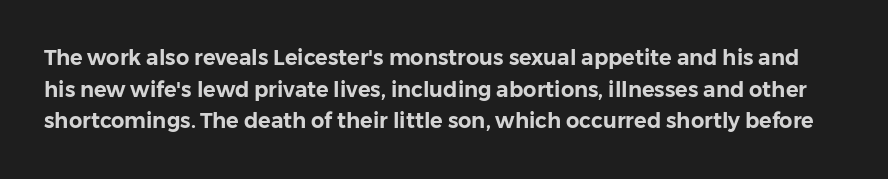
The image shows 21 px text type, upright; set normal line spacing (1.51x), normal letter spacing, not underlined.
